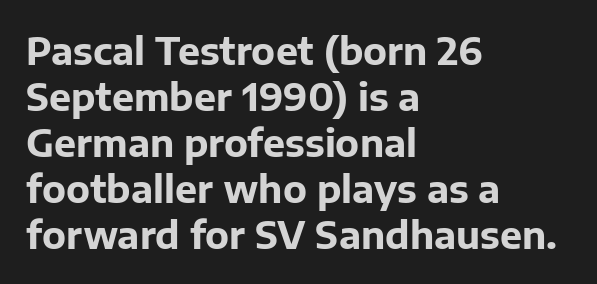
Q: Is the text bold? A: Yes.
Q: Is the text italic (slanted)? A: No, it is upright.
Q: Is the typeface a serif or a sans-serif typeface? A: Sans-serif.
Q: Is the text underlined? A: No.
Q: How is the paragraph aligned? A: Left-aligned.
Q: Is the spacing between letters normal or unusually wide? A: Normal.
Q: Width (condensed, normal, or wide)? A: Normal.
Q: Stroke contrast? A: Low.
Q: x-height? A: Medium.
Q: Monospaced? A: No.
